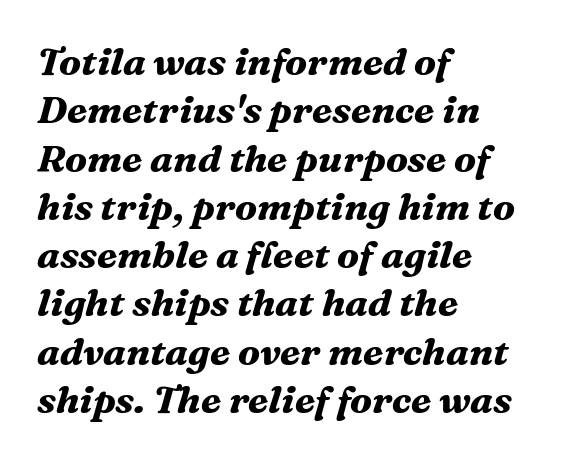
{"serif": "yes", "italic": "yes", "lean": "right", "slant_degrees": 16, "bold": "yes", "weight": "bold", "width": "normal", "stroke_contrast": "medium", "x_height": "medium", "monospaced": "no", "underline": "no", "align": "left", "line_spacing": "normal", "line_spacing_ratio": 1.27, "letter_spacing": "normal", "letter_spacing_em": 0.0, "glyph_px": 38}
